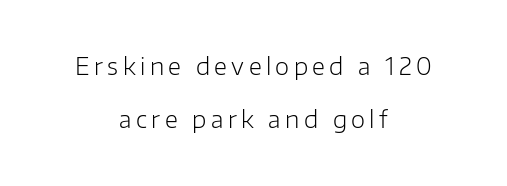
Q: Is the text bold? A: No.
Q: Is the text italic (slanted)? A: No, it is upright.
Q: Is the text underlined? A: No.
Q: How is the paragraph aligned? A: Centered.
Q: Is the spacing between lines tight, normal or loose? A: Loose.
